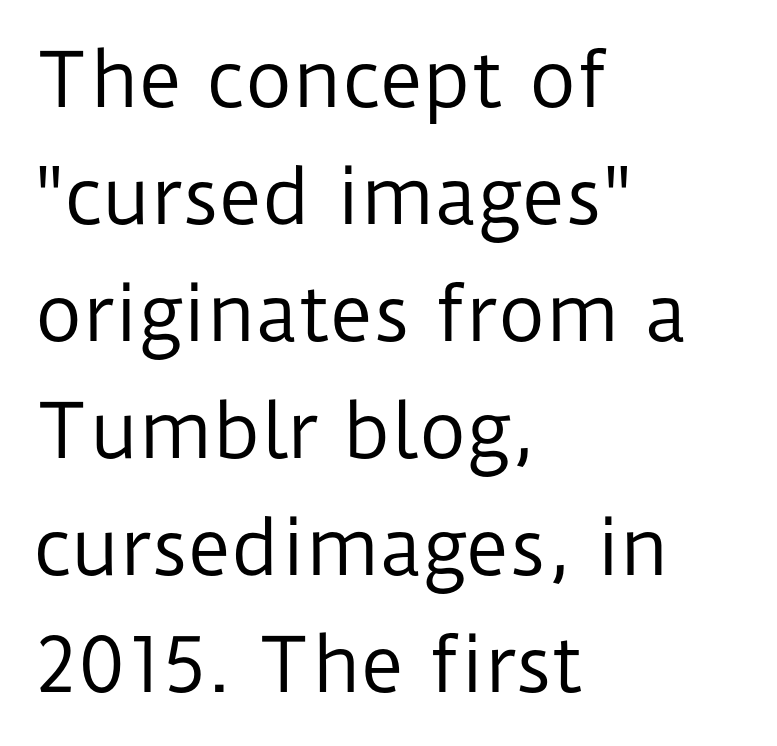
Q: Is the text bold? A: No.
Q: Is the text italic (slanted)? A: No, it is upright.
Q: Is the typeface a serif or a sans-serif typeface? A: Sans-serif.
Q: Is the text underlined? A: No.
Q: How is the paragraph aligned? A: Left-aligned.
Q: Is the spacing between letters normal or unusually wide? A: Normal.
Q: Is the spacing between lines tight, normal or loose? A: Normal.
Q: Width (condensed, normal, or wide)? A: Normal.
Q: Stroke contrast? A: Low.
Q: x-height? A: Medium.
Q: Monospaced? A: No.
